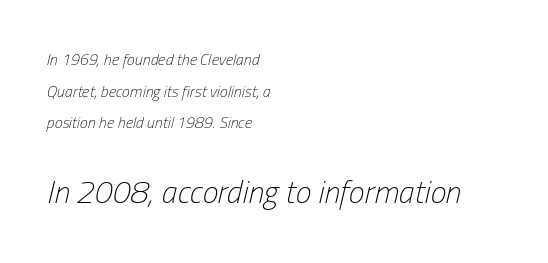
These lines stack with their left ends in a neat column. The axis of the letterforms is tilted away from vertical. Glance below the letters and you will spot only blank space. Spacing verdict: proportional, widths tailored to each character. Summary of vertical rhythm: relaxed, with wide interline spacing. Look at the tracking — it's just the regular setting, nothing added.
